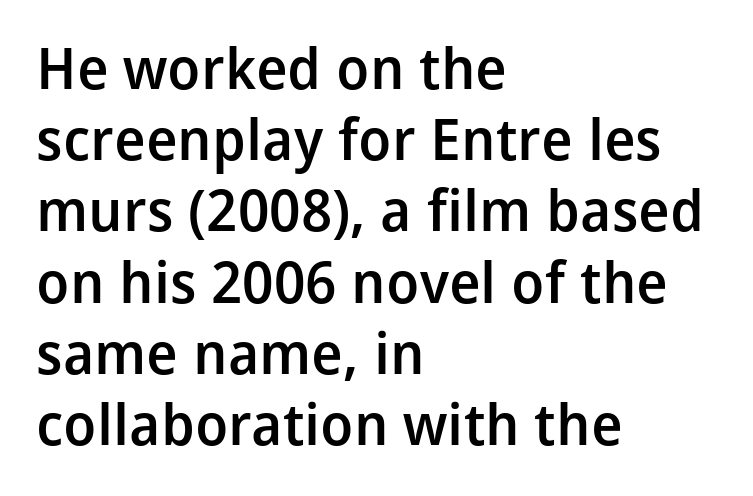
Q: Is the text bold? A: Semi-bold.
Q: Is the text italic (slanted)? A: No, it is upright.
Q: Is the typeface a serif or a sans-serif typeface? A: Sans-serif.
Q: Is the text underlined? A: No.
Q: How is the paragraph aligned? A: Left-aligned.
Q: Is the spacing between letters normal or unusually wide? A: Normal.
Q: Is the spacing between lines tight, normal or loose? A: Normal.
Q: Width (condensed, normal, or wide)? A: Normal.
Q: Stroke contrast? A: Low.
Q: x-height? A: Medium.
Q: Monospaced? A: No.
